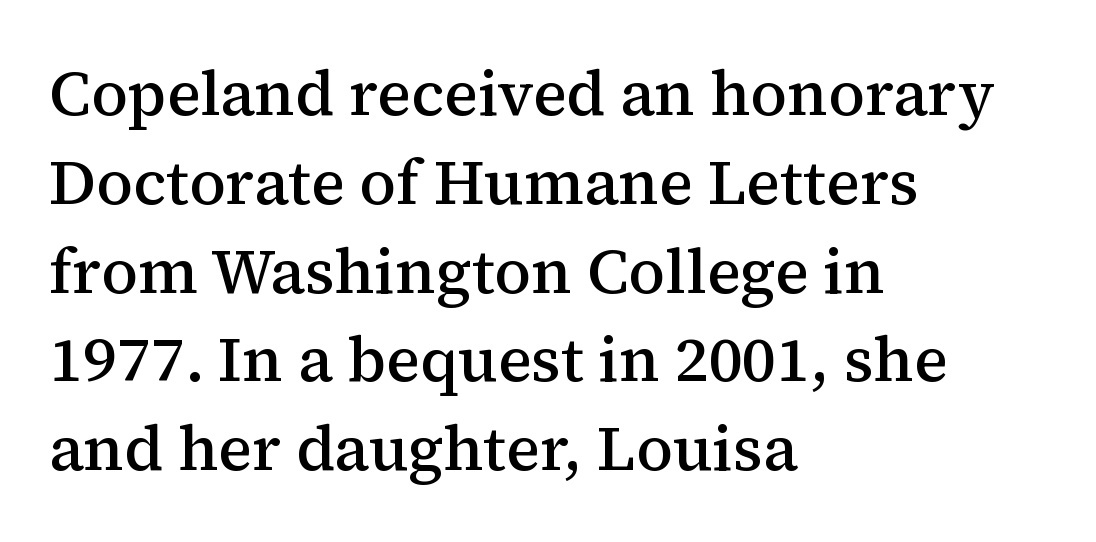
{"serif": "yes", "italic": "no", "bold": "semi", "weight": "semibold", "width": "normal", "stroke_contrast": "medium", "x_height": "medium", "monospaced": "no", "underline": "no", "align": "left", "line_spacing": "normal", "line_spacing_ratio": 1.41, "letter_spacing": "normal", "letter_spacing_em": 0.0, "glyph_px": 63}
